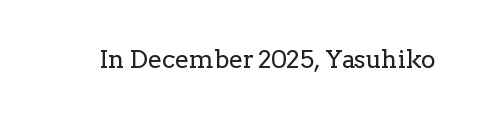
The rendering keeps characters at their native spacing. The font sits on the lighter half of the weight spectrum, regular included. Quick note: underline off. Is there any slant? The stems are plumb.
